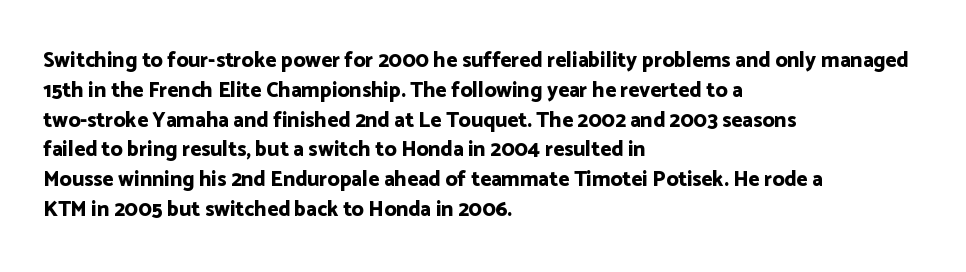
{"italic": "no", "bold": "yes", "underline": "no", "align": "left", "line_spacing": "normal", "line_spacing_ratio": 1.42, "letter_spacing": "normal", "letter_spacing_em": 0.0, "glyph_px": 21}
